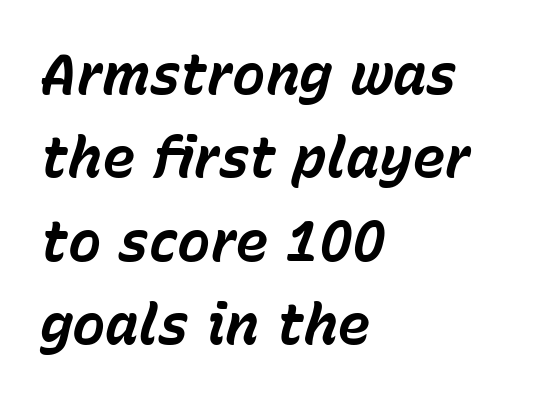
Line beginnings align vertically; line endings do not. The specimen omits any rule beneath the text block's lines. The passage shown is typed in a proportional face where columns would drift. Students, this is bold: see how much ink each stroke carries.
